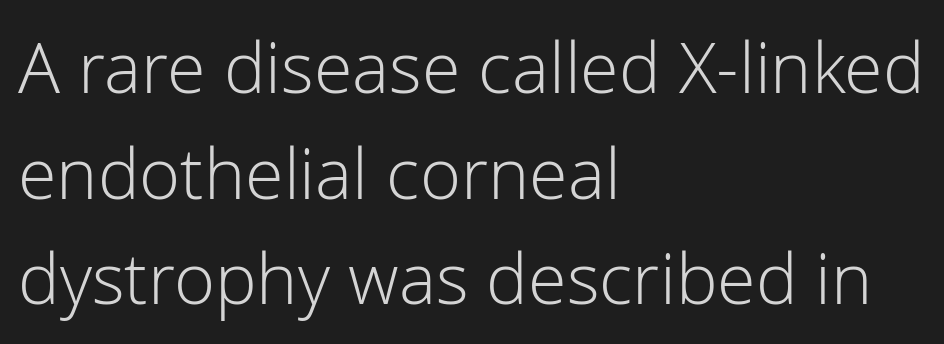
The image shows 70 px light sans-serif type, upright; set left-aligned, normal line spacing (1.51x), normal letter spacing, not underlined; low stroke contrast and a medium x-height.
